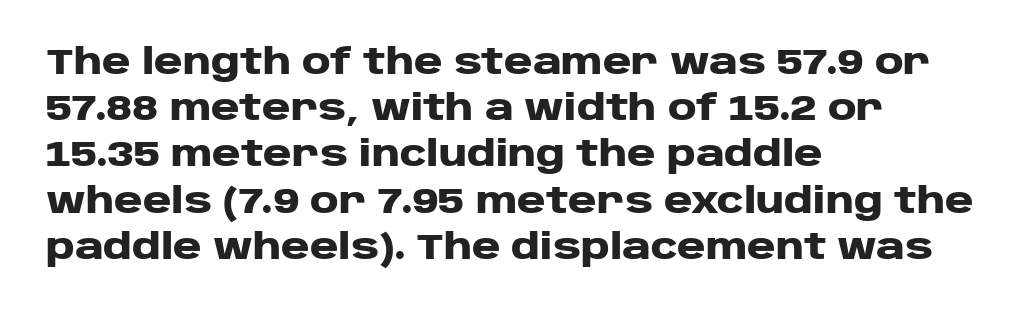
The image shows 35 px heavy, wide sans-serif type, upright; set left-aligned, normal line spacing (1.32x), normal letter spacing, not underlined; low stroke contrast and a large x-height.
